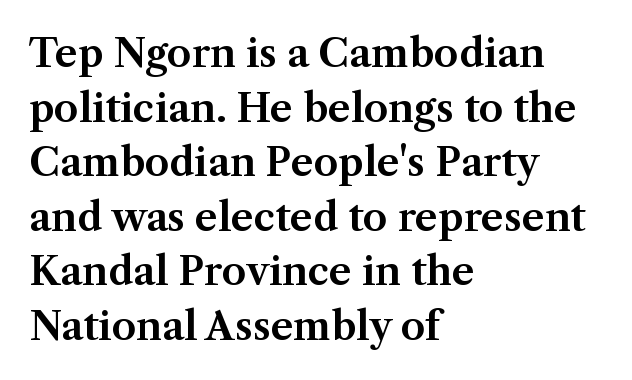
{"serif": "yes", "italic": "no", "width": "normal", "stroke_contrast": "medium", "x_height": "medium", "monospaced": "no", "underline": "no", "align": "left", "line_spacing": "normal", "line_spacing_ratio": 1.4, "letter_spacing": "normal", "letter_spacing_em": 0.0, "glyph_px": 39}
